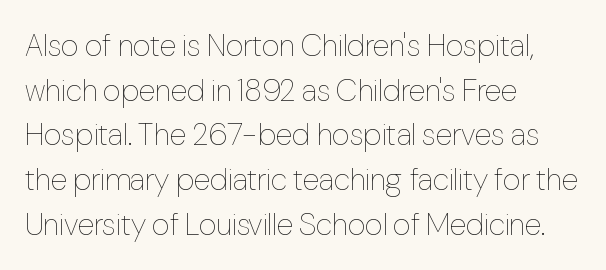
The image shows 31 px thin, condensed type, upright; set left-aligned, normal line spacing (1.44x), normal letter spacing, not underlined; low stroke contrast and a medium x-height.
